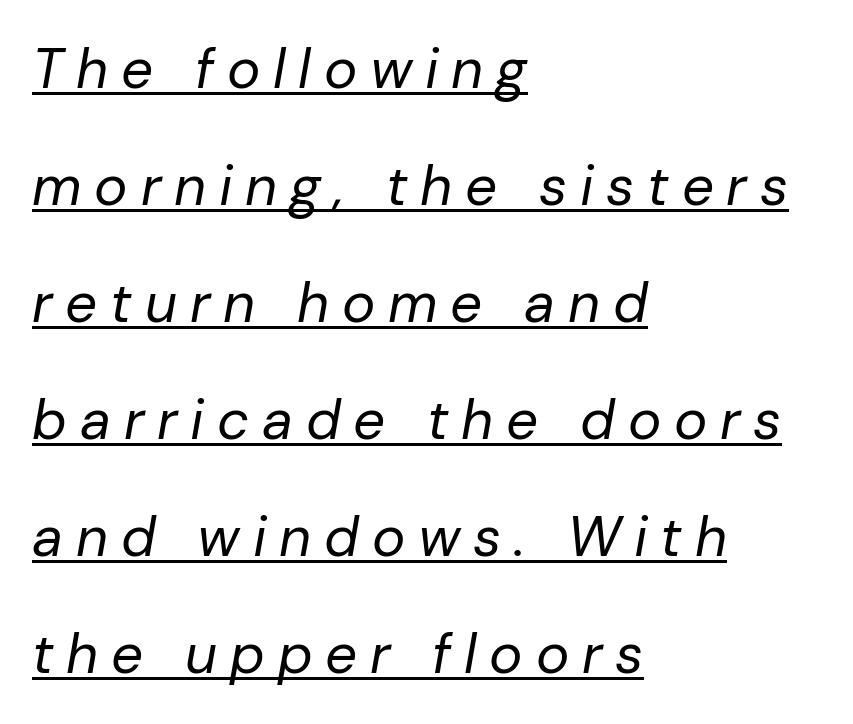
{"italic": "yes", "lean": "right", "slant_degrees": 10, "bold": "no", "weight": "regular", "width": "normal", "stroke_contrast": "low", "x_height": "medium", "monospaced": "no", "underline": "yes", "align": "left", "line_spacing": "loose", "line_spacing_ratio": 2.09, "letter_spacing": "wide", "letter_spacing_em": 0.23, "glyph_px": 56}
